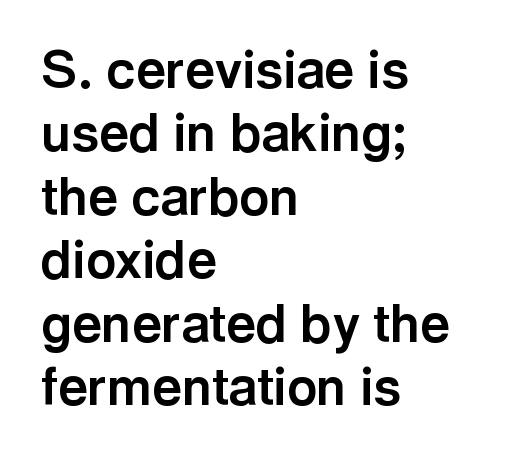
The image shows 52 px bold sans-serif type, upright; set left-aligned, line spacing 1.22x, normal letter spacing, not underlined; a medium x-height.
